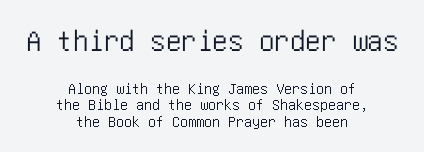
Unlike italic type, these characters show no tilt at all. Default kerning and tracking; the words read as compact shapes. Students, observe: this is what under-led, compact text looks like. These two chunks differ in scale, with the top chunk taking the larger measure.
